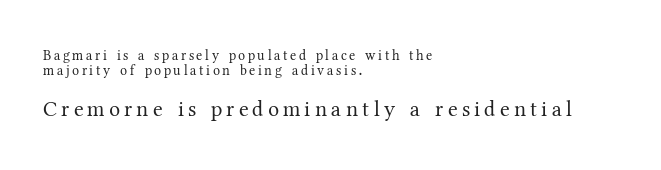
The image shows 22 px text type, upright; set left-aligned, tight line spacing (1.05x), not underlined; the second (bottom) block is 1.57x larger.
